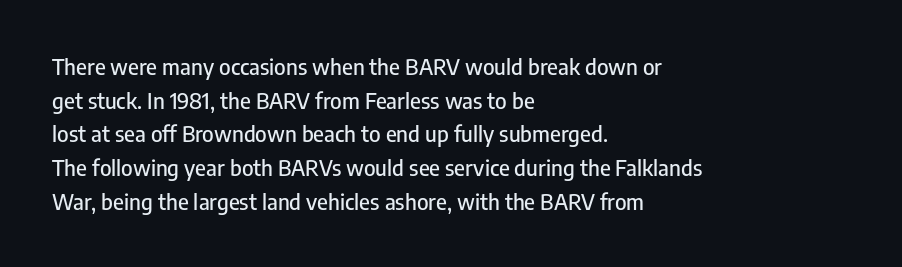
The image shows 22 px text type, upright; set left-aligned, normal line spacing (1.53x), normal letter spacing, not underlined.
